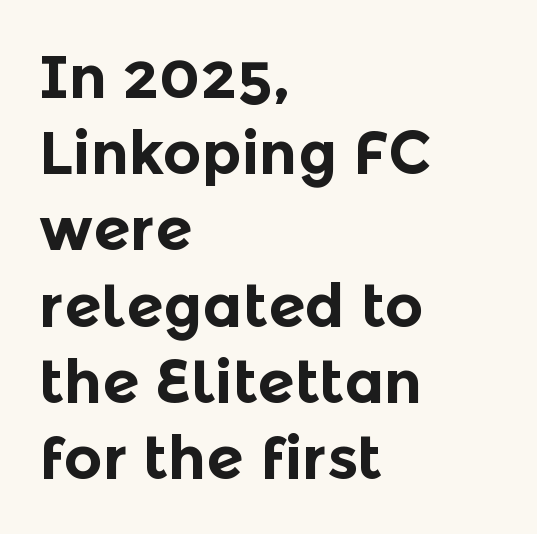
{"serif": "no", "italic": "no", "bold": "yes", "weight": "bold", "width": "normal", "x_height": "medium", "monospaced": "no", "underline": "no", "align": "left", "line_spacing": "normal", "line_spacing_ratio": 1.27, "letter_spacing": "normal", "letter_spacing_em": 0.0, "glyph_px": 60}
